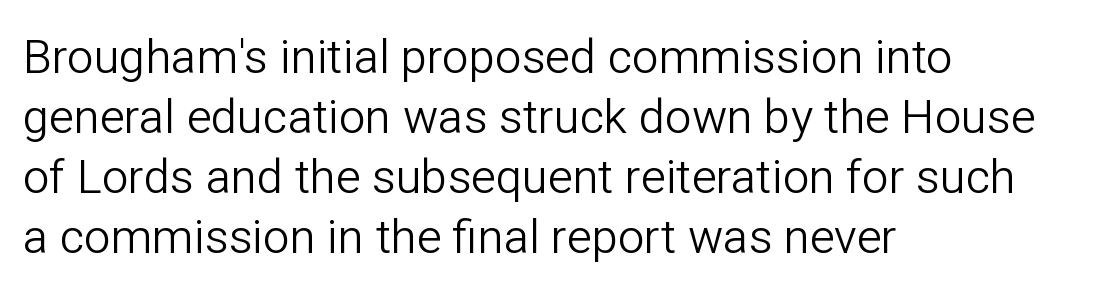
Q: Is the text bold? A: No.
Q: Is the text italic (slanted)? A: No, it is upright.
Q: Is the typeface a serif or a sans-serif typeface? A: Sans-serif.
Q: Is the text underlined? A: No.
Q: How is the paragraph aligned? A: Left-aligned.
Q: Is the spacing between letters normal or unusually wide? A: Normal.
Q: Is the spacing between lines tight, normal or loose? A: Normal.
Q: Width (condensed, normal, or wide)? A: Normal.
Q: Stroke contrast? A: Low.
Q: x-height? A: Medium.
Q: Monospaced? A: No.
